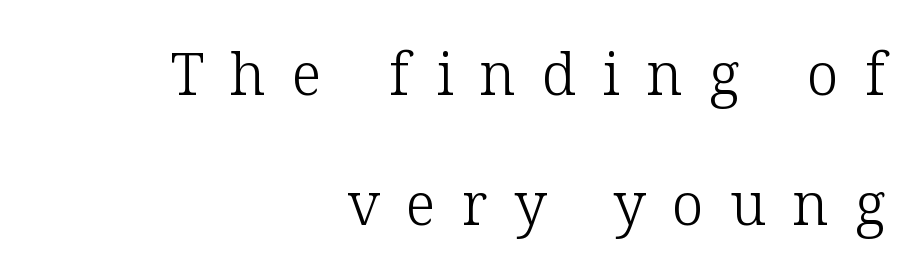
This is not heavy type; no bold has been used. The specimen reads as upright at a glance. Each letter keeps its own natural width here, so spacing adapts to shape. The area under the type is left untouched. Font category for this specimen: serif. Line endings align vertically; line beginnings do not.
